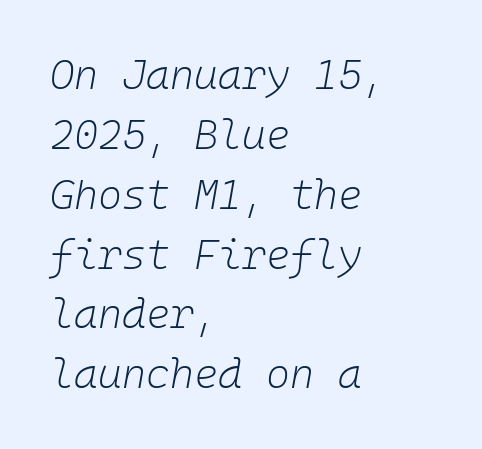
{"italic": "yes", "lean": "right", "slant_degrees": 10, "bold": "no", "weight": "light", "width": "normal", "stroke_contrast": "low", "x_height": "medium", "monospaced": "yes", "underline": "no", "align": "left", "line_spacing": "normal", "line_spacing_ratio": 1.46, "letter_spacing": "normal", "letter_spacing_em": 0.0, "glyph_px": 41}
